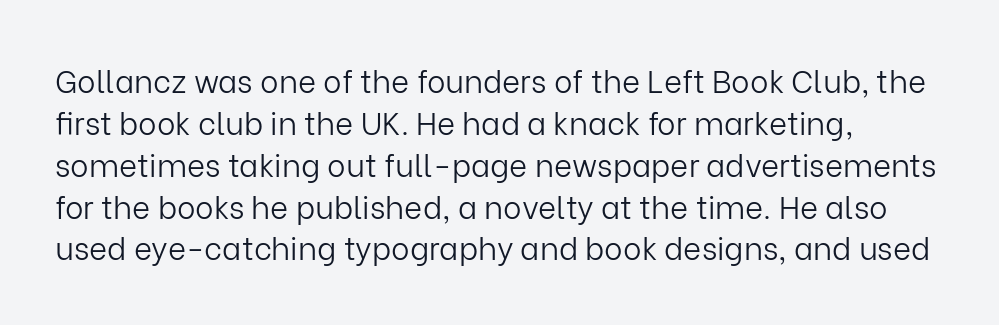
The image shows 31 px light sans-serif type, upright; set left-aligned, normal line spacing (1.35x), normal letter spacing, not underlined; low stroke contrast and a medium x-height.
